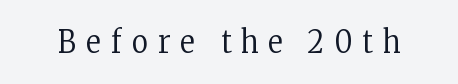
Q: Is the text bold? A: No.
Q: Is the text italic (slanted)? A: No, it is upright.
Q: Is the typeface a serif or a sans-serif typeface? A: Serif.
Q: Is the text underlined? A: No.
Q: Is the spacing between letters normal or unusually wide? A: Unusually wide.
Q: Width (condensed, normal, or wide)? A: Condensed.
Q: Stroke contrast? A: Low.
Q: x-height? A: Medium.
Q: Monospaced? A: No.
